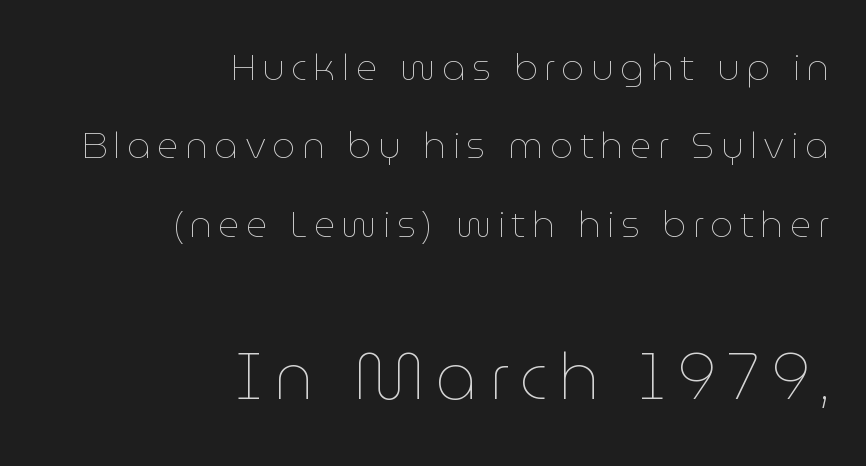
Q: Is the text bold? A: No.
Q: Is the text italic (slanted)? A: No, it is upright.
Q: Is the text underlined? A: No.
Q: How is the paragraph aligned? A: Right-aligned.
Q: Is the spacing between lines tight, normal or loose? A: Loose.
Q: Which block of text is set in a larger size, the first (top) or the second (bottom)? A: The second (bottom) one.
Q: Width (condensed, normal, or wide)? A: Normal.
Q: Stroke contrast? A: Low.
Q: x-height? A: Medium.
Q: Monospaced? A: No.
